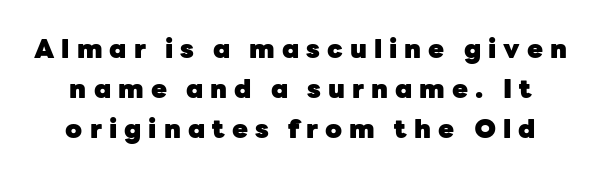
{"italic": "no", "bold": "yes", "underline": "no", "line_spacing": "normal", "line_spacing_ratio": 1.53, "letter_spacing": "wide", "letter_spacing_em": 0.27, "glyph_px": 26}
